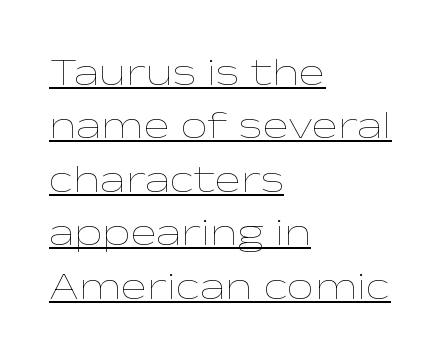
This rendering leaves character spacing at its baseline value. Vertical strokes here are truly vertical. This rendering features underlined lettering. Note the varied advance widths — an 'i' is clearly narrower than an 'm'.
